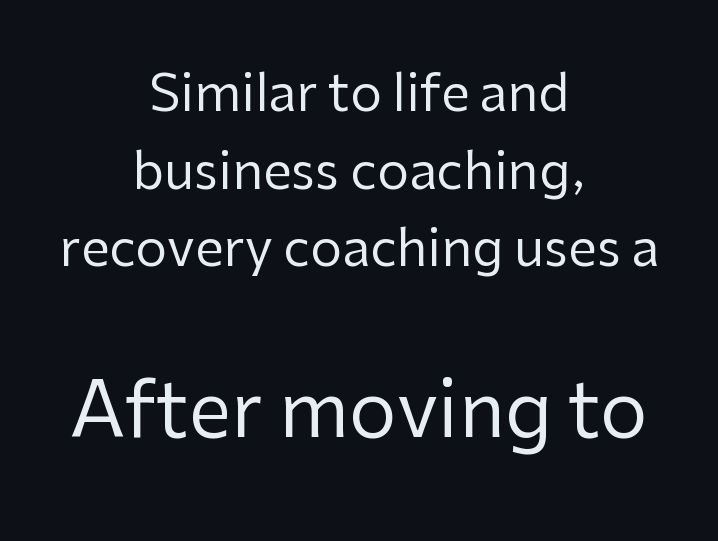
Q: Is the text bold? A: No.
Q: Is the text italic (slanted)? A: No, it is upright.
Q: Is the typeface a serif or a sans-serif typeface? A: Sans-serif.
Q: Is the text underlined? A: No.
Q: How is the paragraph aligned? A: Centered.
Q: Is the spacing between letters normal or unusually wide? A: Normal.
Q: Is the spacing between lines tight, normal or loose? A: Normal.
Q: Which block of text is set in a larger size, the first (top) or the second (bottom)? A: The second (bottom) one.
Q: Width (condensed, normal, or wide)? A: Normal.
Q: Stroke contrast? A: Low.
Q: x-height? A: Medium.
Q: Monospaced? A: No.
